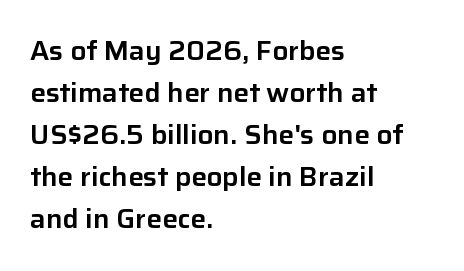
The image shows 26 px text type, upright; set left-aligned, normal line spacing (1.62x), normal letter spacing, not underlined.
